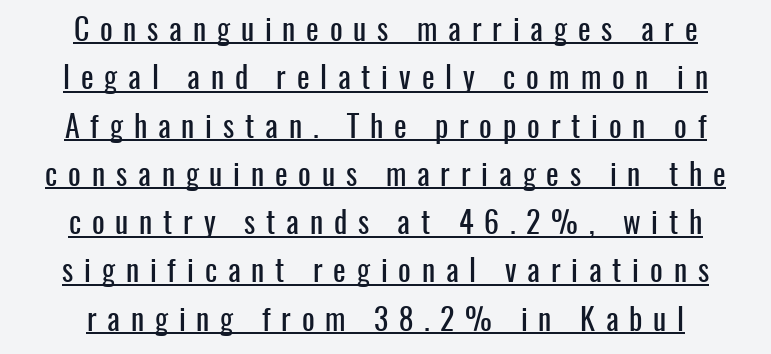
Rendered with straight, roman letterforms. Tracking value appears strongly positive — letters spread wide. The rendering uses the underline text-decoration. In terms of leading, this rendering sits right in the middle.
